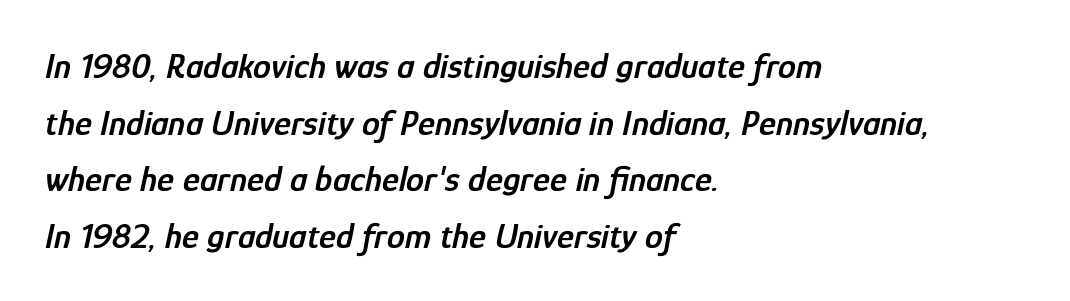
The image shows 36 px semibold, condensed type, italic (leaning right); set left-aligned, normal line spacing (1.57x), normal letter spacing, not underlined; low stroke contrast and a medium x-height.
